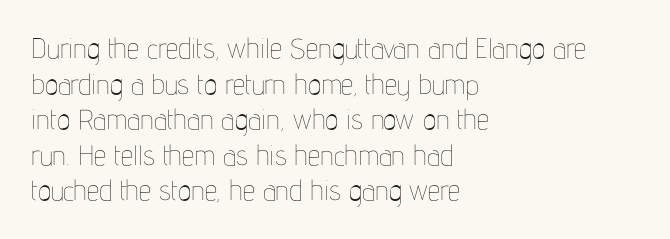
Q: Is the text bold? A: No.
Q: Is the text italic (slanted)? A: No, it is upright.
Q: Is the text underlined? A: No.
Q: How is the paragraph aligned? A: Left-aligned.
Q: Is the spacing between letters normal or unusually wide? A: Normal.
Q: Is the spacing between lines tight, normal or loose? A: Normal.
Q: Width (condensed, normal, or wide)? A: Condensed.
Q: Stroke contrast? A: Low.
Q: x-height? A: Medium.
Q: Monospaced? A: No.
